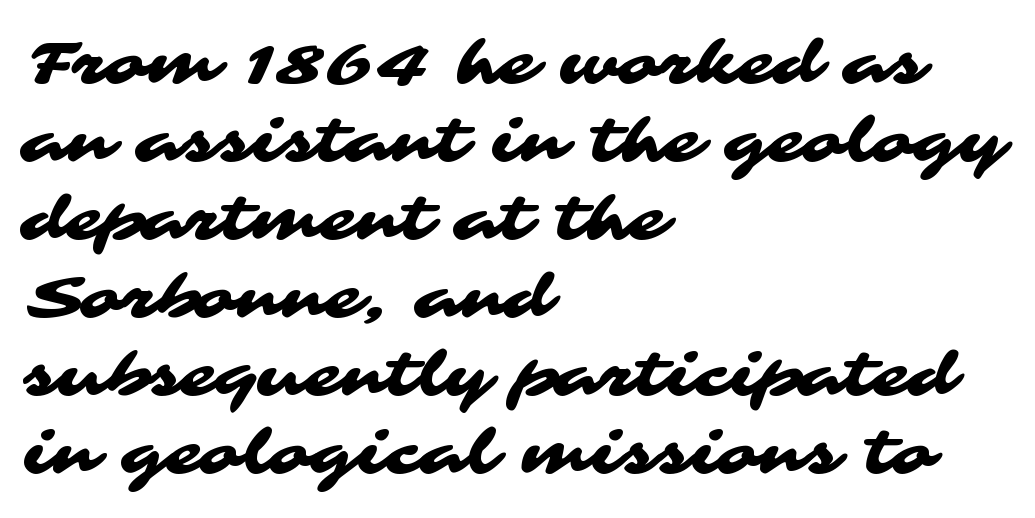
The image shows 60 px wide sans-serif type; set left-aligned, normal line spacing (1.3x), normal letter spacing, not underlined; medium stroke contrast and a medium x-height.
